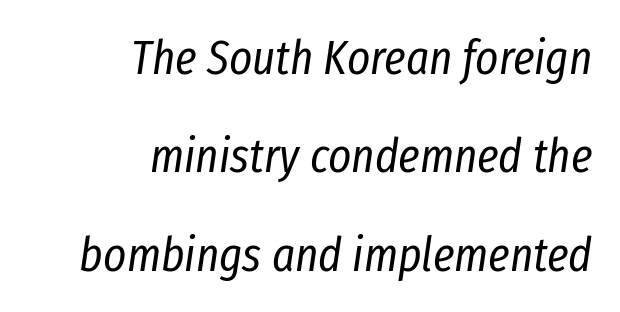
Horizontal alignment here is rightward, an uncommon choice for prose. Vertically, the passage feels expansive, rows floating well apart. Spacing verdict: proportional, widths tailored to each character. Letters have the restrained weight of plain body copy at most.
